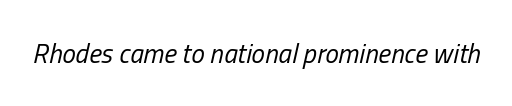
Looking at the ascenders, they clearly lean. Tracking here is standard; glyphs follow each other at the usual distance. Bold? No — there's no thickening of the strokes. No word sits above an underline.
